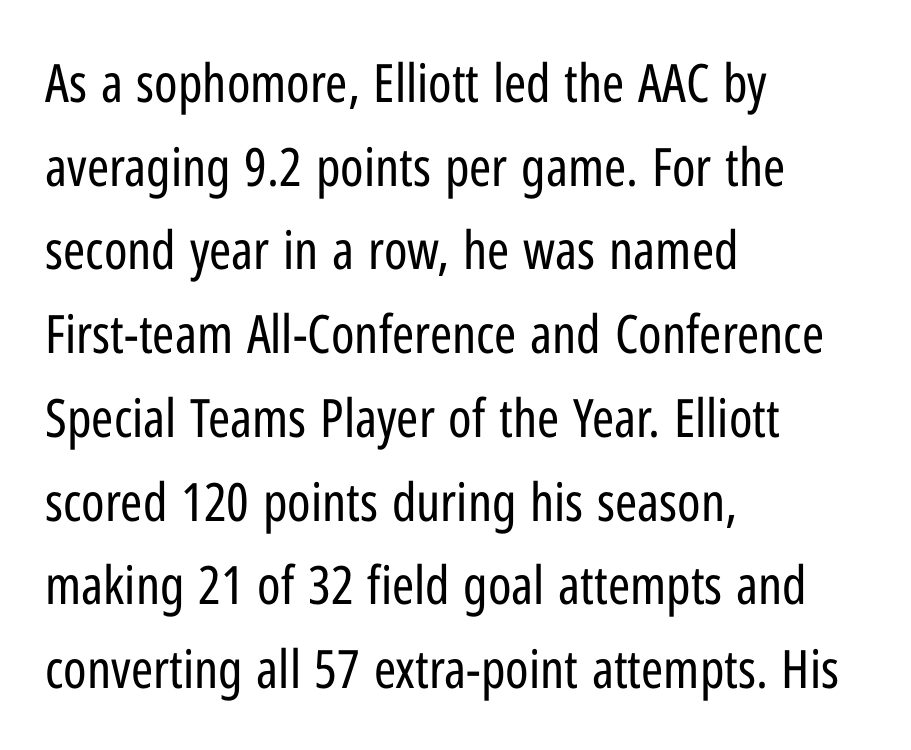
The lettering holds an erect, upright posture throughout. The string is rendered with underlining switched off. Whoever set this chose a conventional vertical rhythm. Note the varied advance widths — an 'i' is clearly narrower than an 'm'. Font category for this specimen: sans-serif. Counters stay open thanks to moderate or lighter strokes.
